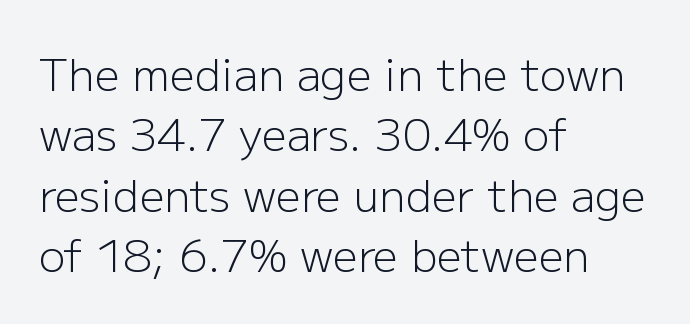
{"serif": "no", "italic": "no", "bold": "no", "weight": "light", "width": "normal", "stroke_contrast": "low", "x_height": "medium", "monospaced": "no", "underline": "no", "align": "left", "line_spacing": "normal", "line_spacing_ratio": 1.37, "letter_spacing": "normal", "letter_spacing_em": 0.0, "glyph_px": 44}
